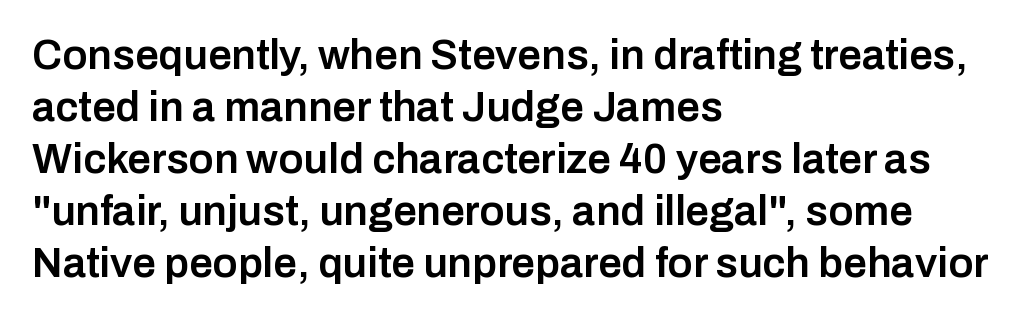
{"serif": "no", "italic": "no", "bold": "semi", "weight": "semibold", "width": "normal", "stroke_contrast": "low", "x_height": "medium", "monospaced": "no", "underline": "no", "align": "left", "line_spacing_ratio": 1.24, "letter_spacing": "normal", "letter_spacing_em": 0.0, "glyph_px": 42}
